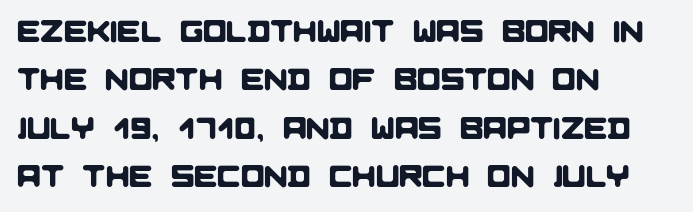
Q: Is the typeface a serif or a sans-serif typeface? A: Sans-serif.
Q: Is the text underlined? A: No.
Q: How is the paragraph aligned? A: Left-aligned.
Q: Is the spacing between letters normal or unusually wide? A: Normal.
Q: Is the spacing between lines tight, normal or loose? A: Normal.
Q: Width (condensed, normal, or wide)? A: Normal.
Q: Stroke contrast? A: Low.
Q: x-height? A: Large.
Q: Monospaced? A: No.
